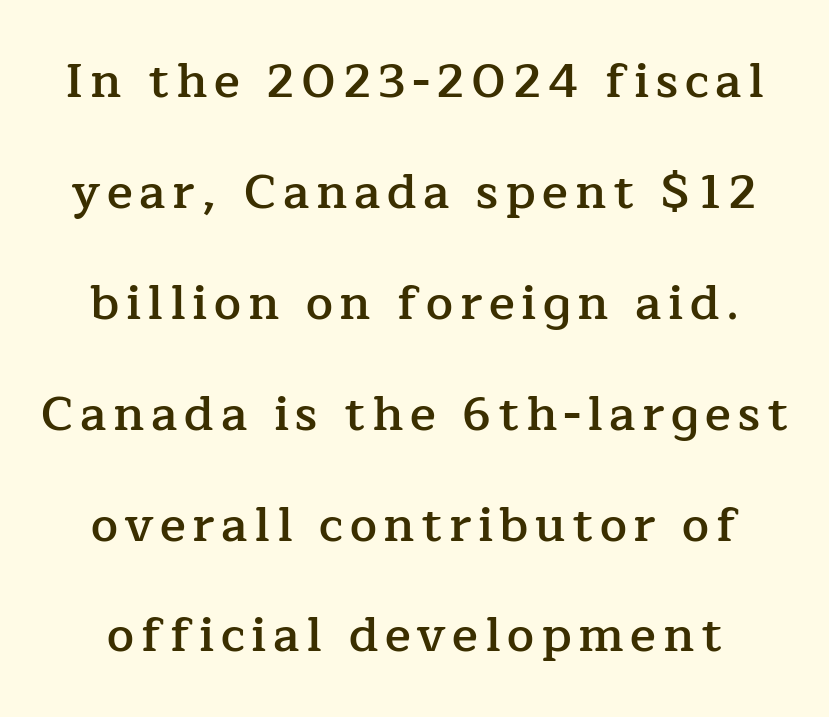
{"serif": "yes", "italic": "no", "bold": "semi", "weight": "semibold", "width": "normal", "stroke_contrast": "low", "x_height": "medium", "monospaced": "no", "underline": "no", "line_spacing": "loose", "line_spacing_ratio": 2.31, "glyph_px": 48}
